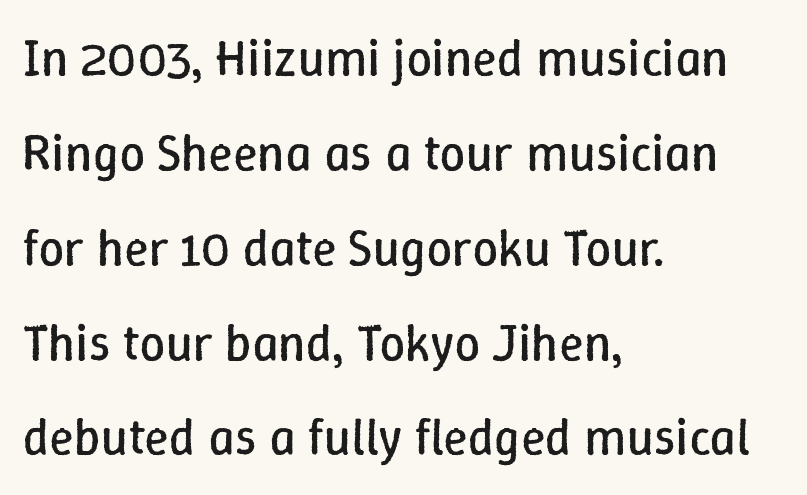
The text block is weighted toward the left margin, trailing off unevenly rightward. The typeface has the unassuming heft of standard copy or less. Each row of text sits above clean, open space. Looks like regular typesetting: each glyph gets only the width it needs. This is roman type, the default non-slanted kind.
